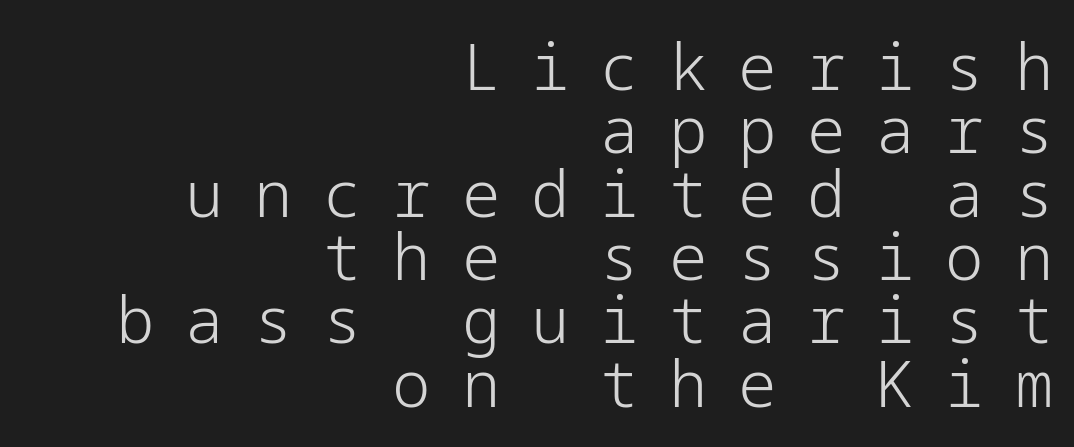
Q: Is the text bold? A: No.
Q: Is the text italic (slanted)? A: No, it is upright.
Q: Is the typeface a serif or a sans-serif typeface? A: Sans-serif.
Q: Is the text underlined? A: No.
Q: How is the paragraph aligned? A: Right-aligned.
Q: Is the spacing between letters normal or unusually wide? A: Unusually wide.
Q: Is the spacing between lines tight, normal or loose? A: Tight.
Q: Width (condensed, normal, or wide)? A: Normal.
Q: Stroke contrast? A: Low.
Q: x-height? A: Medium.
